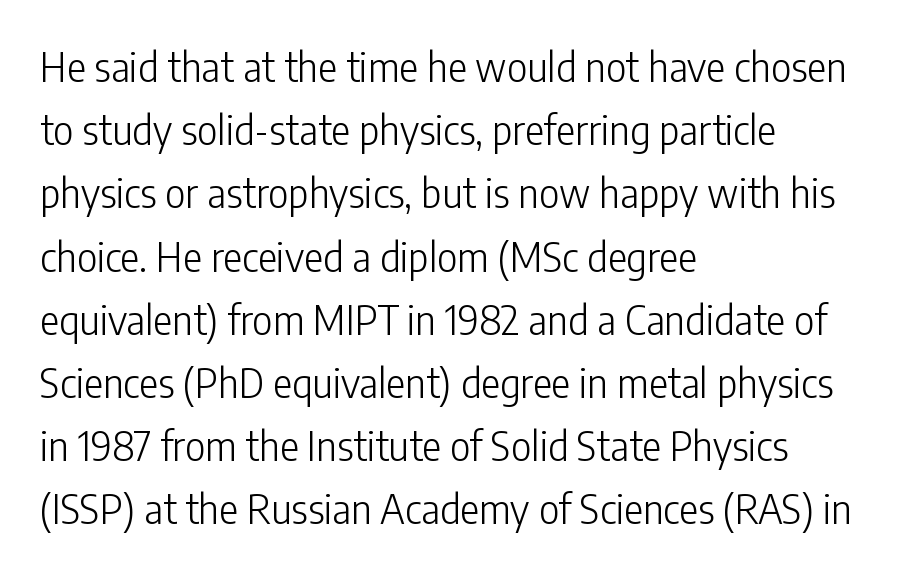
{"serif": "no", "italic": "no", "bold": "no", "weight": "light", "width": "condensed", "stroke_contrast": "low", "x_height": "medium", "monospaced": "no", "underline": "no", "align": "left", "line_spacing": "normal", "line_spacing_ratio": 1.58, "letter_spacing": "normal", "letter_spacing_em": 0.0, "glyph_px": 40}
